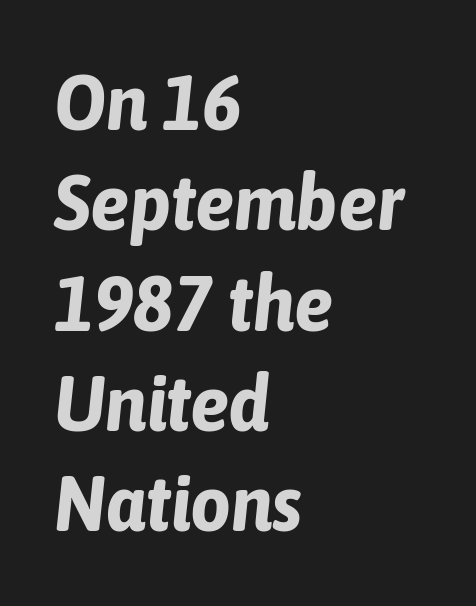
The text carries the slant typical of an italic or oblique font. Alignment: flush left. Note the varied advance widths — an 'i' is clearly narrower than an 'm'. No word sits above an underline.
